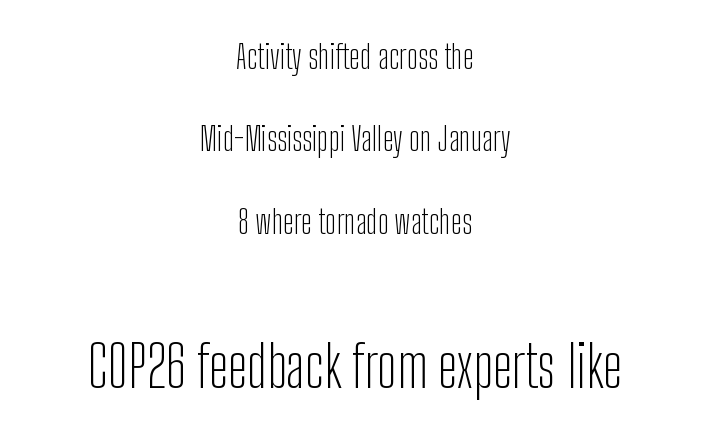
{"serif": "no", "italic": "no", "bold": "no", "weight": "light", "width": "condensed", "stroke_contrast": "low", "x_height": "medium", "monospaced": "no", "underline": "no", "align": "center", "line_spacing": "loose", "line_spacing_ratio": 2.5, "letter_spacing": "normal", "letter_spacing_em": 0.0, "larger_block": "second", "size_ratio": 1.76, "glyph_px": 58}
